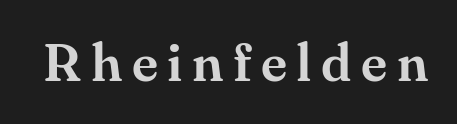
A typesetter would mark this as roman, not italic. The zone under the glyphs is completely vacant. The rendering uses natural spacing where letterforms have individual widths. These lines are composed in type with serifs.
